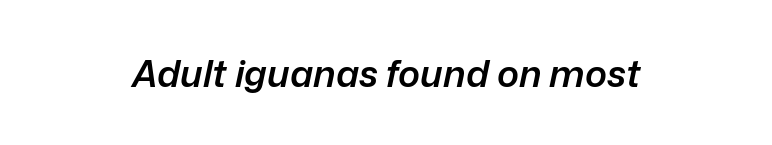
The image shows 37 px semibold type, italic (leaning right); set centered, normal letter spacing, not underlined; low stroke contrast and a medium x-height.
